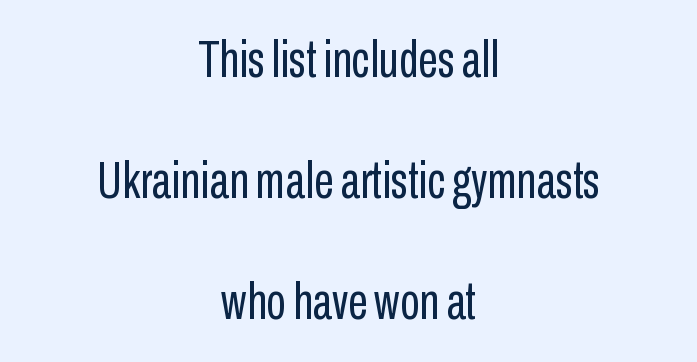
Q: Is the text bold? A: No.
Q: Is the text italic (slanted)? A: No, it is upright.
Q: Is the typeface a serif or a sans-serif typeface? A: Sans-serif.
Q: Is the text underlined? A: No.
Q: How is the paragraph aligned? A: Centered.
Q: Is the spacing between letters normal or unusually wide? A: Normal.
Q: Is the spacing between lines tight, normal or loose? A: Loose.
Q: Width (condensed, normal, or wide)? A: Condensed.
Q: Stroke contrast? A: Low.
Q: x-height? A: Medium.
Q: Monospaced? A: No.
